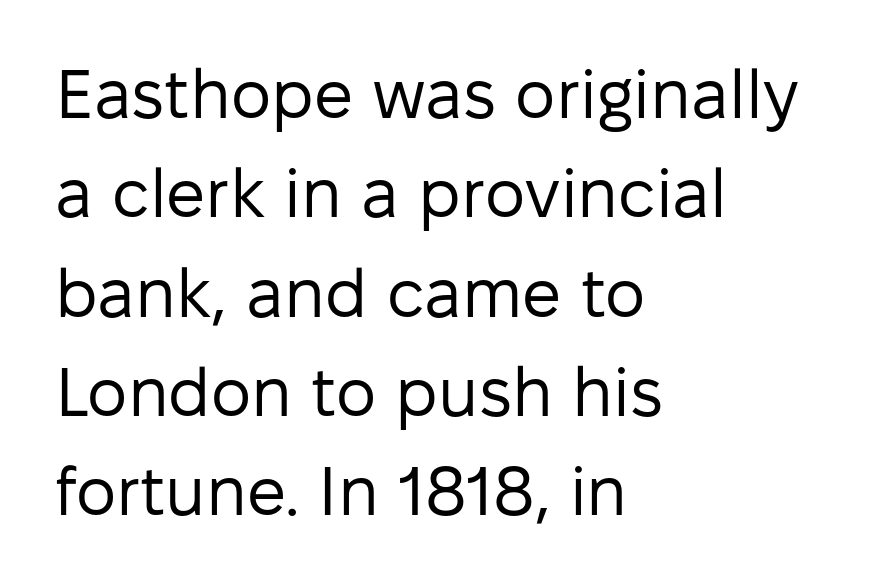
The zone under the glyphs is completely vacant. A quiet, ordinary-to-light weight characterises the typeface. The lines are quadded left. How are the letters spaced? Ordinarily, with no added tracking.
